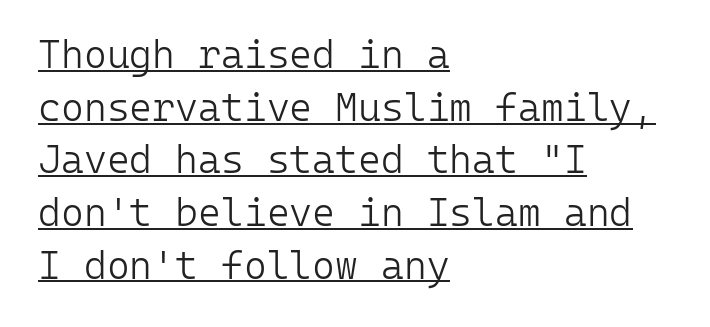
{"serif": "no", "italic": "no", "bold": "no", "weight": "light", "width": "normal", "stroke_contrast": "low", "x_height": "medium", "monospaced": "yes", "underline": "yes", "align": "left", "line_spacing": "normal", "line_spacing_ratio": 1.35, "letter_spacing": "normal", "letter_spacing_em": 0.0, "glyph_px": 39}
